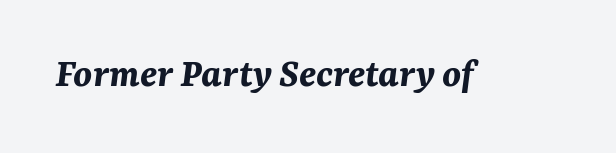
The image shows 42 px bold type, italic (leaning right); set normal letter spacing, not underlined; medium stroke contrast and a medium x-height.
